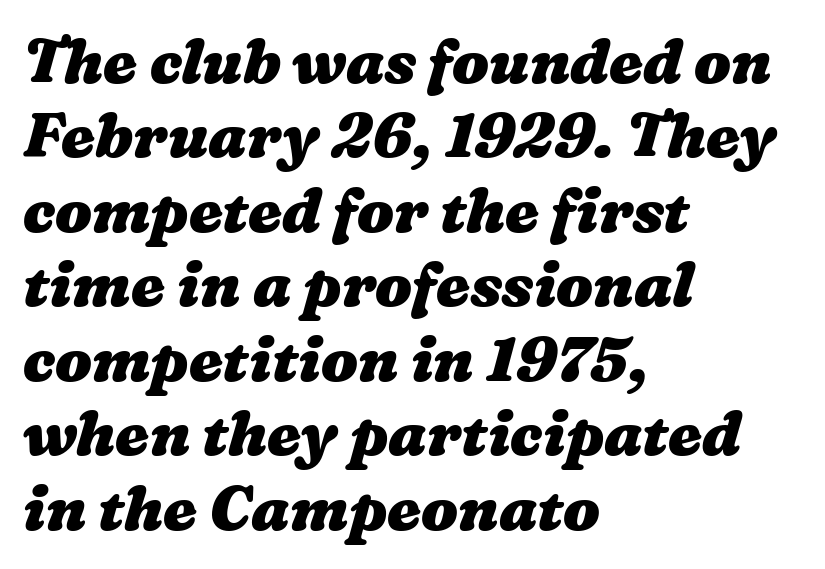
The image shows 61 px heavy, wide type; set left-aligned, line spacing 1.22x, normal letter spacing, not underlined; medium stroke contrast and a medium x-height.
